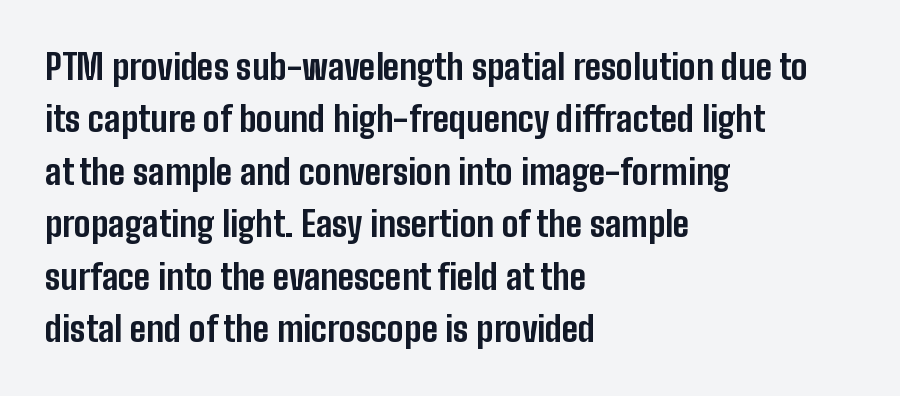
{"serif": "no", "italic": "no", "bold": "yes", "weight": "bold", "width": "condensed", "stroke_contrast": "low", "x_height": "medium", "monospaced": "no", "underline": "no", "align": "left", "line_spacing": "normal", "line_spacing_ratio": 1.5, "letter_spacing": "normal", "letter_spacing_em": 0.0, "glyph_px": 35}
